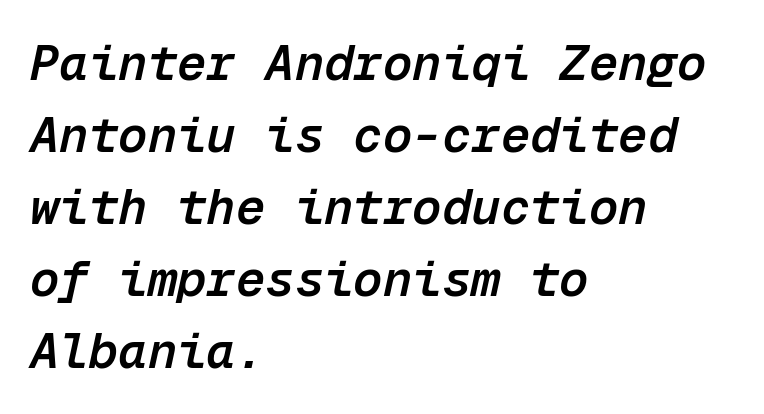
{"italic": "yes", "lean": "right", "slant_degrees": 12, "bold": "semi", "weight": "semibold", "width": "normal", "stroke_contrast": "low", "x_height": "medium", "monospaced": "yes", "underline": "no", "align": "left", "line_spacing": "normal", "line_spacing_ratio": 1.47, "letter_spacing": "normal", "letter_spacing_em": 0.0, "glyph_px": 49}
